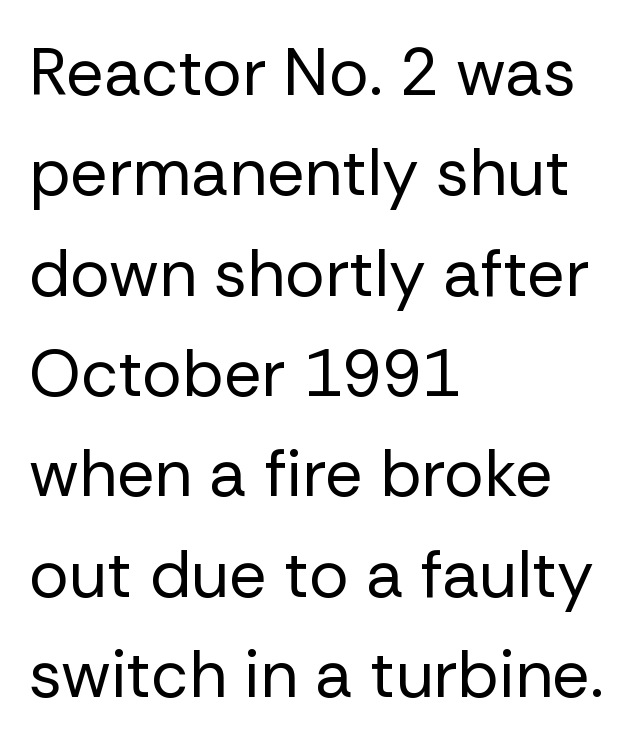
The image shows 66 px regular-weight sans-serif type, upright; set left-aligned, normal line spacing (1.52x), normal letter spacing, not underlined; low stroke contrast and a medium x-height.
